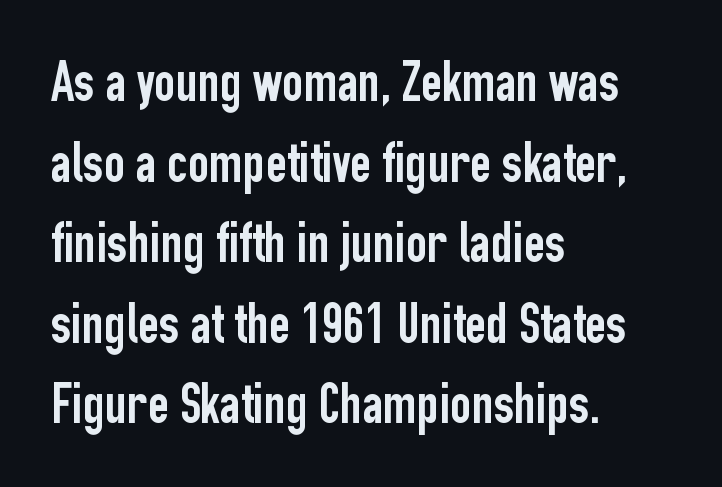
Q: Is the text italic (slanted)? A: No, it is upright.
Q: Is the typeface a serif or a sans-serif typeface? A: Sans-serif.
Q: Is the text underlined? A: No.
Q: How is the paragraph aligned? A: Left-aligned.
Q: Is the spacing between letters normal or unusually wide? A: Normal.
Q: Is the spacing between lines tight, normal or loose? A: Normal.
Q: Width (condensed, normal, or wide)? A: Condensed.
Q: Stroke contrast? A: Low.
Q: x-height? A: Medium.
Q: Monospaced? A: No.
